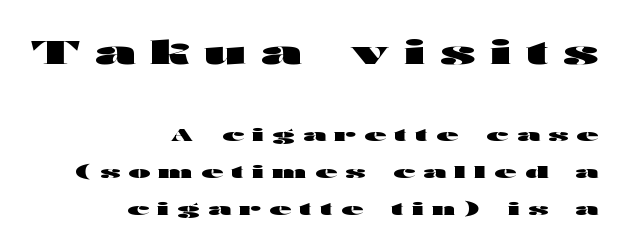
The image shows 32 px heavy, wide sans-serif type, upright; set right-aligned, loose line spacing (2.06x), unusually wide letter spacing (+0.47 em), not underlined; the first (top) block is 1.78x larger; high stroke contrast and a medium x-height.
